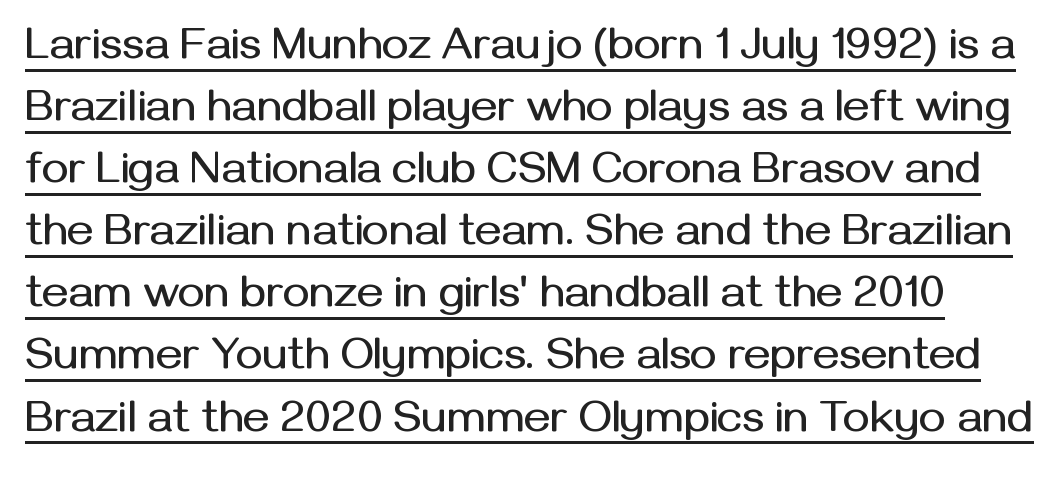
{"serif": "no", "italic": "no", "width": "normal", "stroke_contrast": "medium", "x_height": "medium", "monospaced": "no", "underline": "yes", "line_spacing": "normal", "line_spacing_ratio": 1.38, "letter_spacing": "normal", "letter_spacing_em": 0.0, "glyph_px": 45}
